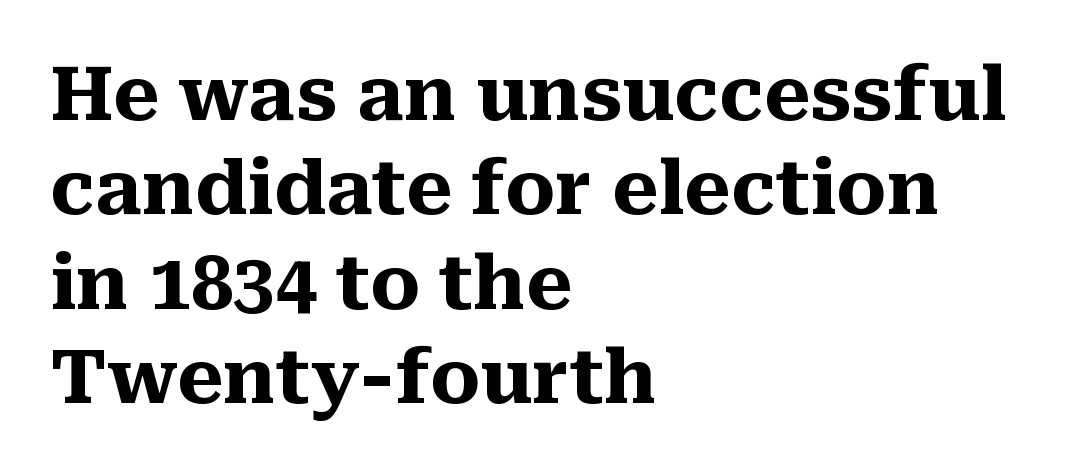
Q: Is the text bold? A: Yes.
Q: Is the text italic (slanted)? A: No, it is upright.
Q: Is the typeface a serif or a sans-serif typeface? A: Serif.
Q: Is the text underlined? A: No.
Q: How is the paragraph aligned? A: Left-aligned.
Q: Is the spacing between letters normal or unusually wide? A: Normal.
Q: Is the spacing between lines tight, normal or loose? A: Normal.
Q: Width (condensed, normal, or wide)? A: Normal.
Q: Stroke contrast? A: Medium.
Q: x-height? A: Medium.
Q: Monospaced? A: No.
